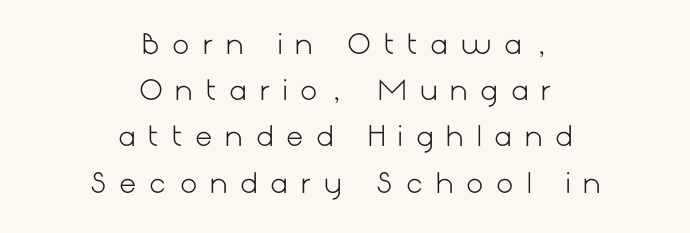
The whitespace from short lines is split evenly between both sides. Someone cranked the tracking dial way up on this one. These lines were composed using upright roman letters. The space beneath each line is pristine and unruled. The typesetting does not lean heavy: it is not bold.
